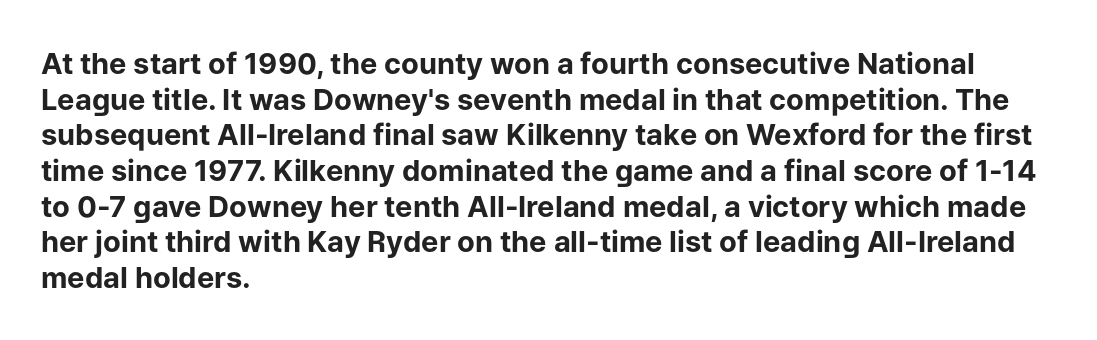
{"serif": "no", "italic": "no", "bold": "yes", "weight": "bold", "width": "normal", "stroke_contrast": "low", "x_height": "medium", "monospaced": "no", "underline": "no", "align": "left", "line_spacing_ratio": 1.23, "letter_spacing": "normal", "letter_spacing_em": 0.0, "glyph_px": 29}
